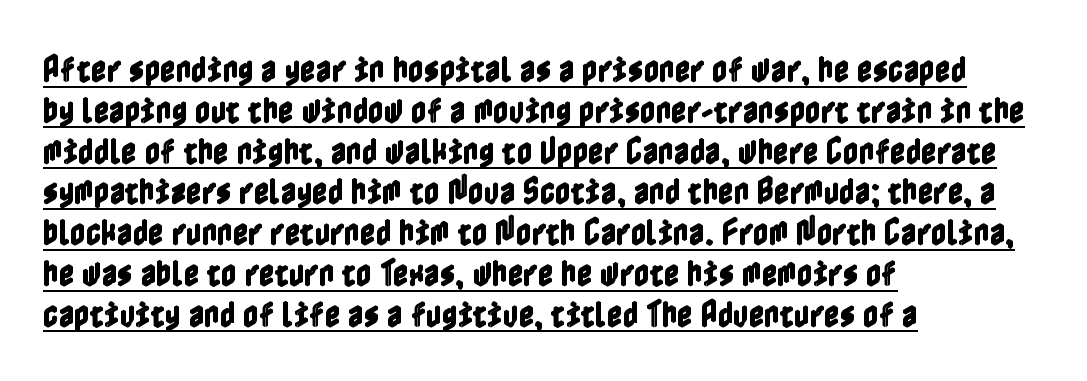
A normal amount of white space separates one row of letters from the next. The compositor pushed each line to the left boundary. It's the straight-up-and-down kind of type. You can see a thin bar hugging the bottom of the glyphs. The type is set solid horizontally, with unmodified tracking.
